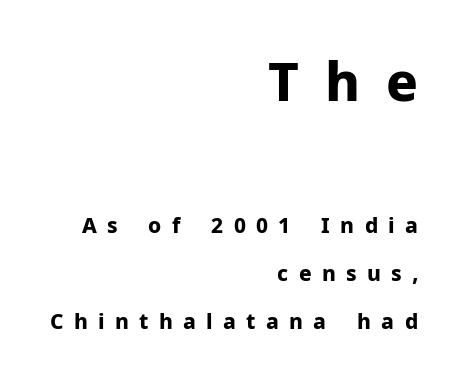
Q: Is the text bold? A: Yes.
Q: Is the text italic (slanted)? A: No, it is upright.
Q: Is the typeface a serif or a sans-serif typeface? A: Sans-serif.
Q: Is the text underlined? A: No.
Q: How is the paragraph aligned? A: Right-aligned.
Q: Is the spacing between letters normal or unusually wide? A: Unusually wide.
Q: Is the spacing between lines tight, normal or loose? A: Loose.
Q: Which block of text is set in a larger size, the first (top) or the second (bottom)? A: The first (top) one.
Q: Width (condensed, normal, or wide)? A: Normal.
Q: Stroke contrast? A: Low.
Q: x-height? A: Medium.
Q: Monospaced? A: No.
